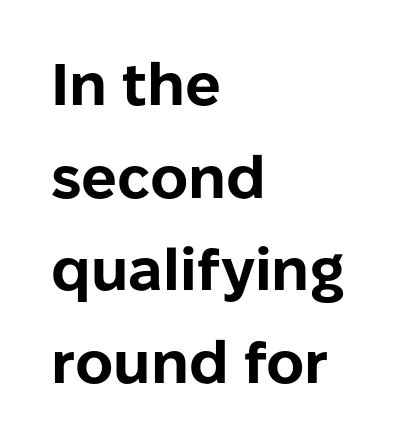
{"serif": "no", "italic": "no", "bold": "yes", "weight": "bold", "width": "normal", "stroke_contrast": "low", "x_height": "medium", "monospaced": "no", "underline": "no", "align": "left", "line_spacing": "normal", "line_spacing_ratio": 1.57, "letter_spacing": "normal", "letter_spacing_em": 0.0, "glyph_px": 59}
